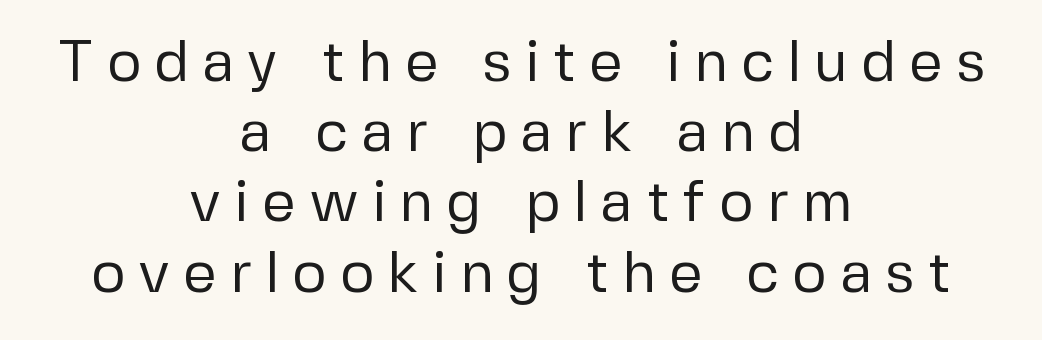
{"serif": "no", "italic": "no", "bold": "no", "weight": "regular", "width": "normal", "stroke_contrast": "low", "x_height": "medium", "monospaced": "no", "underline": "no", "align": "center", "line_spacing_ratio": 1.19, "letter_spacing": "wide", "letter_spacing_em": 0.22, "glyph_px": 59}
